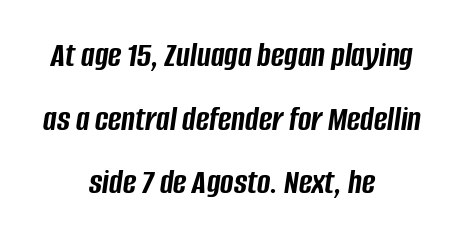
Chunky letters — that's bold for sure. Alignment: centered. Honestly, there is no underline to notice here at all. The rendering applies a slant to the glyphs. Look at the tracking — it's just the regular setting, nothing added. Proportional: the letters do not fall into vertical columns.
